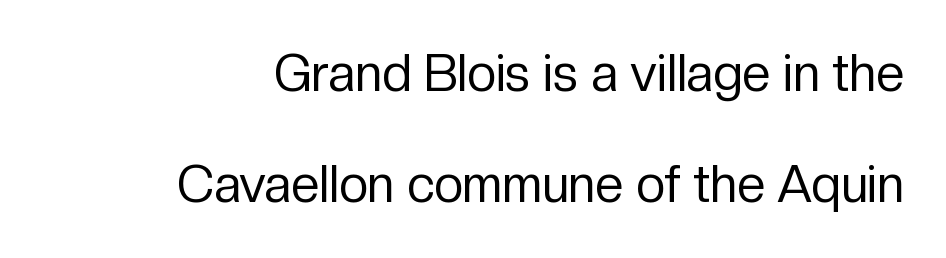
Check where the strokes stop: nothing finishes them off — pure sans. Reading down the column, the eye jumps a long way to each next line. Do the characters align in a grid? No, the font is proportional. Nope, not italic — everything's standing straight. The space beneath each line is pristine and unruled.
